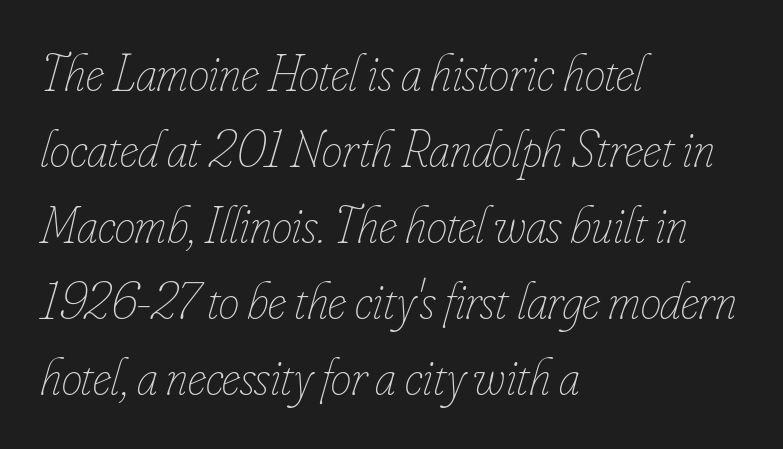
This sample has the flowing, uneven cadence of proportional lettering. Visually the block forms a straight wall on the left and a jagged coastline on the right. The tracking reads as untouched default to a designer's eye. The cut favours lightness, reaching ordinary text weight at its darkest. Posture: slanted. Rule under the text: the space is simply empty.
